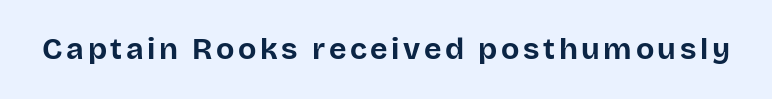
Q: Is the text bold? A: Yes.
Q: Is the text italic (slanted)? A: No, it is upright.
Q: Is the typeface a serif or a sans-serif typeface? A: Sans-serif.
Q: Is the text underlined? A: No.
Q: Width (condensed, normal, or wide)? A: Normal.
Q: Stroke contrast? A: Low.
Q: x-height? A: Large.
Q: Monospaced? A: No.
